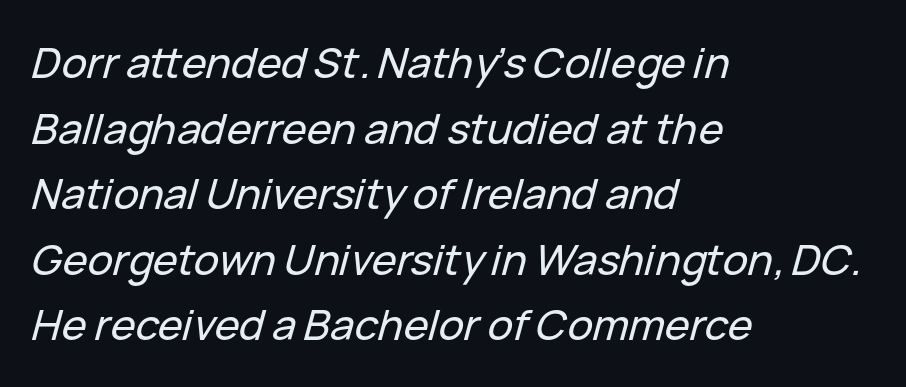
{"italic": "yes", "lean": "right", "slant_degrees": 15, "width": "normal", "stroke_contrast": "low", "x_height": "medium", "monospaced": "no", "underline": "no", "align": "left", "line_spacing": "normal", "line_spacing_ratio": 1.56, "letter_spacing": "normal", "letter_spacing_em": 0.0, "glyph_px": 42}
